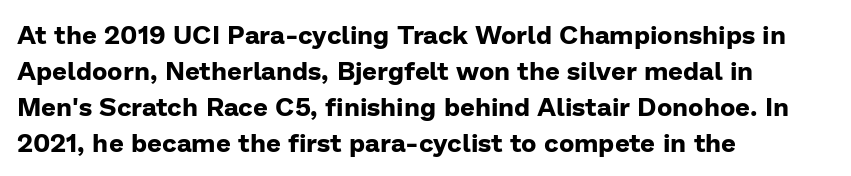
Clear beneath every line of the passage. The typography opts for an upright posture over an oblique one. Evenly set lines give the paragraph a standard silhouette. Standard letterfit; no display-style spreading of the glyphs. The compositor pushed each line to the left boundary.
